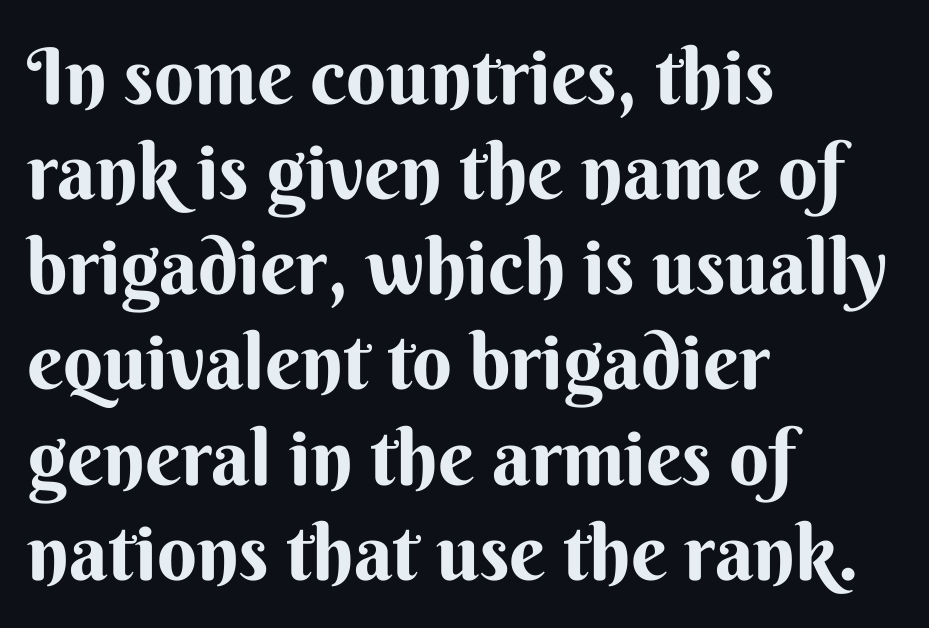
Q: Is the text italic (slanted)? A: No, it is upright.
Q: Is the typeface a serif or a sans-serif typeface? A: Sans-serif.
Q: Is the text underlined? A: No.
Q: How is the paragraph aligned? A: Left-aligned.
Q: Is the spacing between letters normal or unusually wide? A: Normal.
Q: Width (condensed, normal, or wide)? A: Normal.
Q: Stroke contrast? A: Medium.
Q: x-height? A: Small.
Q: Monospaced? A: No.
